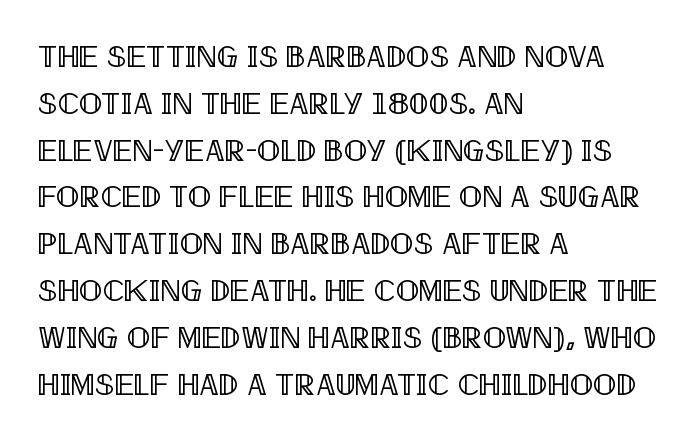
Q: Is the text italic (slanted)? A: No, it is upright.
Q: Is the text underlined? A: No.
Q: How is the paragraph aligned? A: Left-aligned.
Q: Is the spacing between letters normal or unusually wide? A: Normal.
Q: Is the spacing between lines tight, normal or loose? A: Normal.
Q: Width (condensed, normal, or wide)? A: Condensed.
Q: x-height? A: Large.
Q: Monospaced? A: No.
